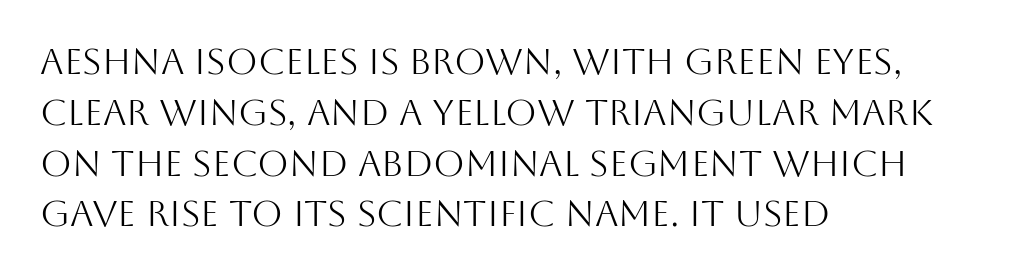
These lines are composed in type without serifs. Unbolded letterforms with no extra heft. Unmarked baselines from the first word to the last. Compared with typical paragraphs, the rows here are spaced about the same.
